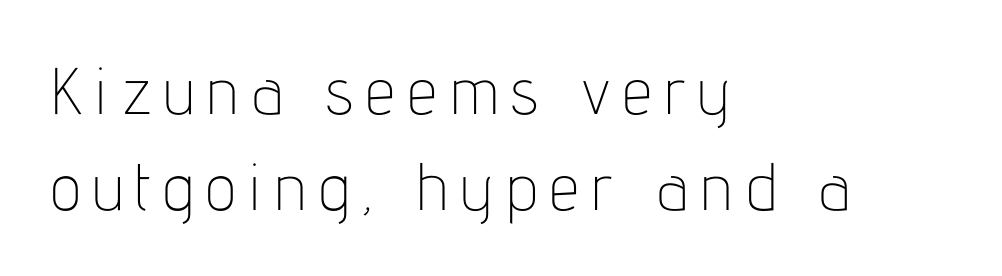
Q: Is the text bold? A: No.
Q: Is the text italic (slanted)? A: No, it is upright.
Q: Is the typeface a serif or a sans-serif typeface? A: Sans-serif.
Q: Is the text underlined? A: No.
Q: How is the paragraph aligned? A: Left-aligned.
Q: Is the spacing between lines tight, normal or loose? A: Normal.
Q: Width (condensed, normal, or wide)? A: Condensed.
Q: Stroke contrast? A: Low.
Q: x-height? A: Medium.
Q: Monospaced? A: No.
